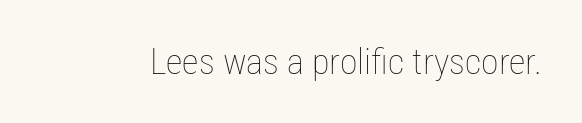
The image shows 36 px thin, condensed type, upright; set normal letter spacing, not underlined; low stroke contrast and a medium x-height.
